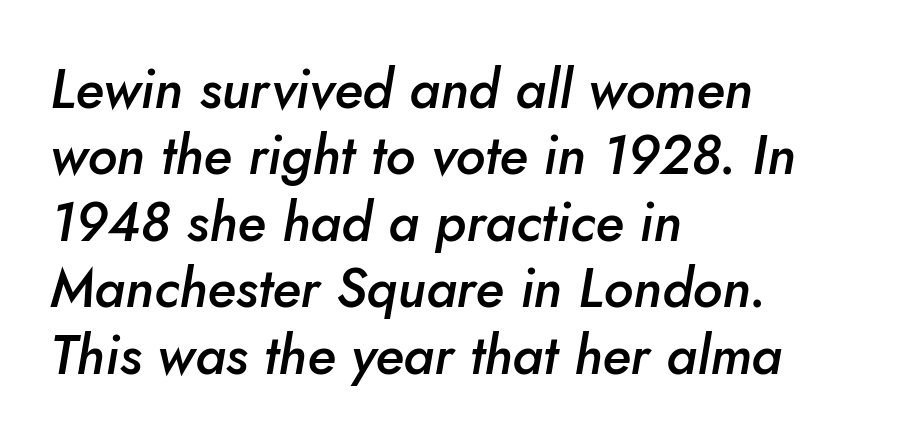
Notice how the stems are inclined rather than vertical — that's the hallmark of italics. These lines are set flush left with a ragged right edge. Looks like regular typesetting: each glyph gets only the width it needs. Compared with an ordinary text face, these strokes are moderately heavier — a semibold.
